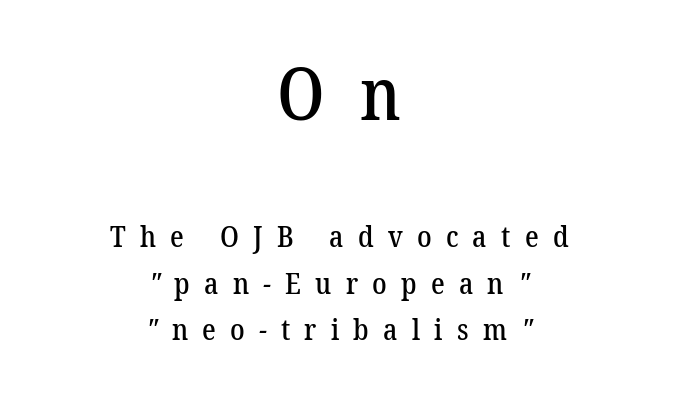
Q: Is the typeface a serif or a sans-serif typeface? A: Serif.
Q: Is the text underlined? A: No.
Q: How is the paragraph aligned? A: Centered.
Q: Is the spacing between letters normal or unusually wide? A: Unusually wide.
Q: Is the spacing between lines tight, normal or loose? A: Normal.
Q: Which block of text is set in a larger size, the first (top) or the second (bottom)? A: The first (top) one.
Q: Width (condensed, normal, or wide)? A: Normal.
Q: Stroke contrast? A: Low.
Q: x-height? A: Medium.
Q: Monospaced? A: No.
